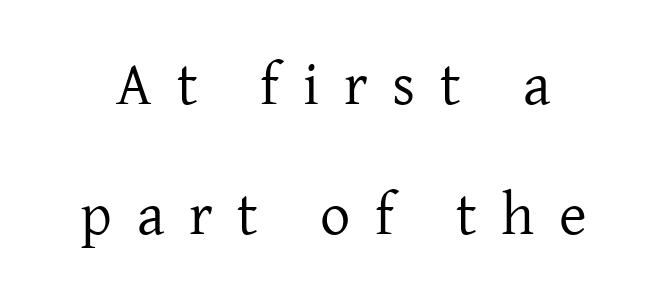
Q: Is the text bold? A: No.
Q: Is the text italic (slanted)? A: No, it is upright.
Q: Is the typeface a serif or a sans-serif typeface? A: Serif.
Q: Is the text underlined? A: No.
Q: Is the spacing between letters normal or unusually wide? A: Unusually wide.
Q: Is the spacing between lines tight, normal or loose? A: Loose.
Q: Width (condensed, normal, or wide)? A: Normal.
Q: Stroke contrast? A: Low.
Q: x-height? A: Medium.
Q: Monospaced? A: No.
